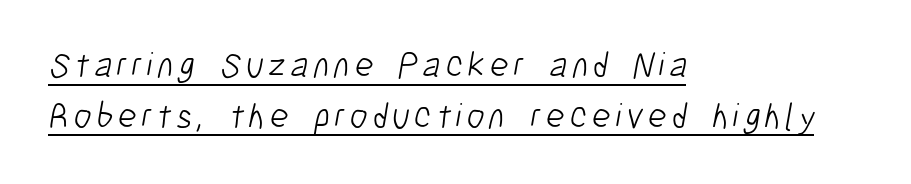
{"serif": "no", "bold": "no", "weight": "light", "width": "condensed", "stroke_contrast": "low", "x_height": "medium", "monospaced": "no", "underline": "yes", "align": "left", "line_spacing": "normal", "line_spacing_ratio": 1.41, "glyph_px": 36}
